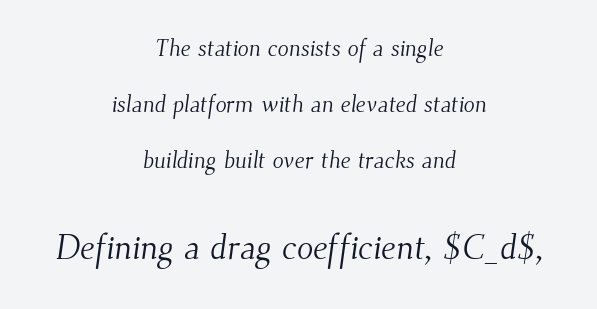
Letterform terminals end in serifs throughout the passage. Bigger letters appear in the bottom chunk; the top chunk is reduced. Descenders are the only things crossing below the line. Looks like regular typesetting: each glyph gets only the width it needs. Letter spacing: default. This is not heavy type; no bold has been used.
